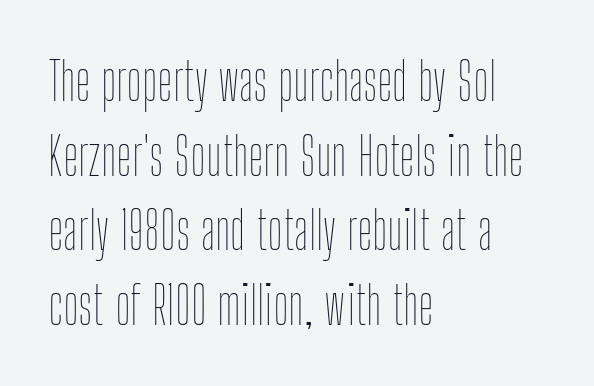
{"italic": "no", "bold": "no", "weight": "thin", "width": "condensed", "stroke_contrast": "low", "x_height": "medium", "monospaced": "no", "underline": "no", "align": "left", "line_spacing": "normal", "line_spacing_ratio": 1.41, "letter_spacing": "normal", "letter_spacing_em": 0.0, "glyph_px": 53}
